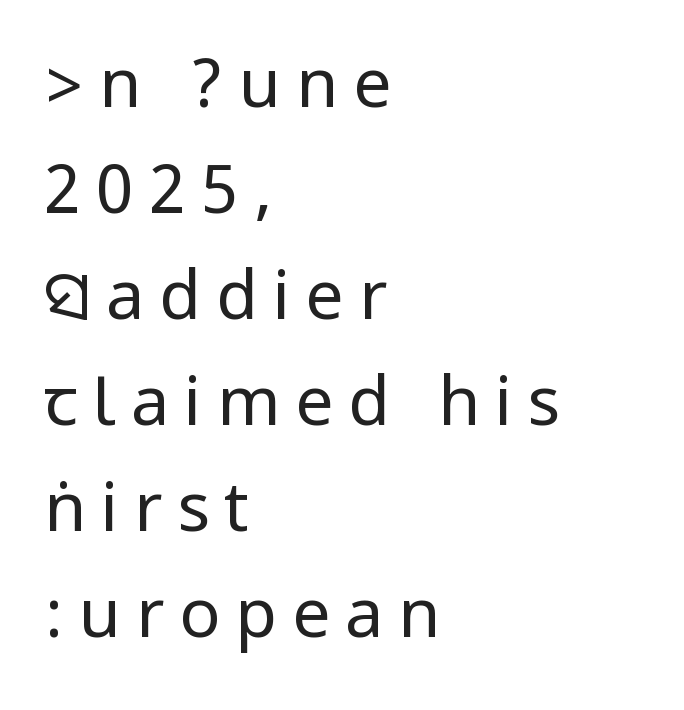
Look at the bottom of the vertical strokes: they stop flat, with no serifs. Check under the words: just untouched page. Tall strokes in this sample are plumb rather than angled. There is plenty of visible air inserted between adjacent glyphs. Is there much room between lines? A standard amount, neither cramped nor airy. Short and long lines alike share a common starting point at left.
